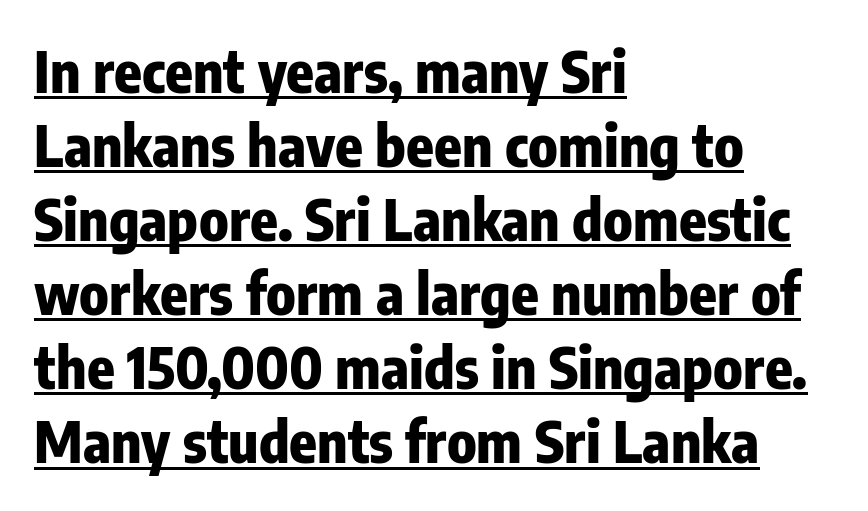
{"serif": "no", "italic": "no", "bold": "yes", "weight": "heavy", "width": "condensed", "stroke_contrast": "low", "x_height": "medium", "monospaced": "no", "underline": "yes", "align": "left", "line_spacing": "normal", "line_spacing_ratio": 1.3, "letter_spacing": "normal", "letter_spacing_em": 0.0, "glyph_px": 57}
